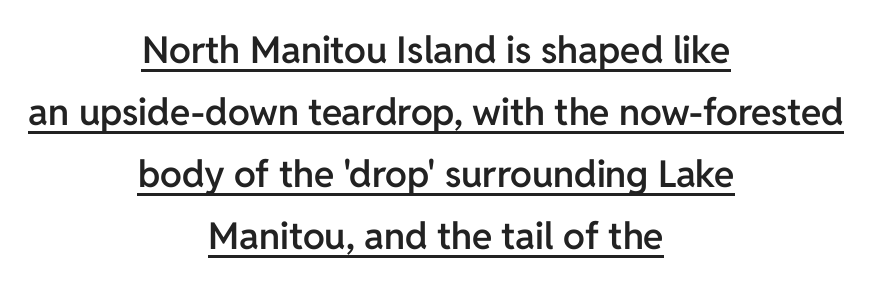
{"serif": "no", "italic": "no", "bold": "semi", "weight": "semibold", "width": "normal", "stroke_contrast": "low", "x_height": "medium", "monospaced": "no", "underline": "yes", "align": "center", "line_spacing": "normal", "line_spacing_ratio": 1.68, "letter_spacing": "normal", "letter_spacing_em": 0.0, "glyph_px": 37}
